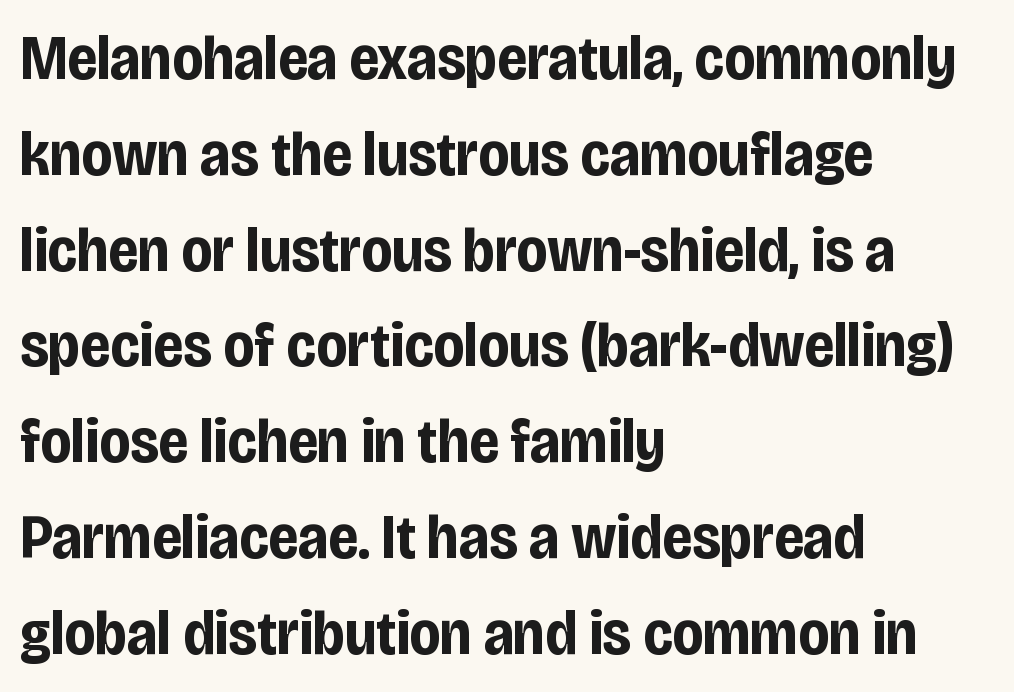
{"serif": "no", "italic": "no", "bold": "yes", "weight": "bold", "width": "condensed", "stroke_contrast": "low", "x_height": "large", "monospaced": "no", "underline": "no", "align": "left", "line_spacing": "normal", "line_spacing_ratio": 1.52, "letter_spacing": "normal", "letter_spacing_em": 0.0, "glyph_px": 63}
